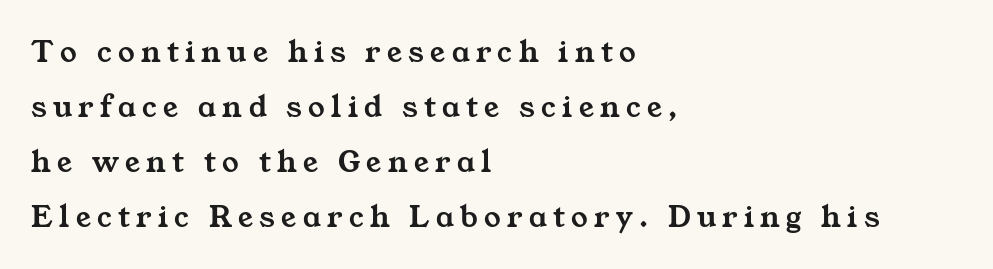
The face used here is proportionally spaced, like ordinary book or web type. This sample is left-justified, so line endings fall wherever the words run out. The passage shown is typeset with a serif family. Bare-footed words on every line. Vertically, the passage feels balanced, rows spaced as you'd expect.
